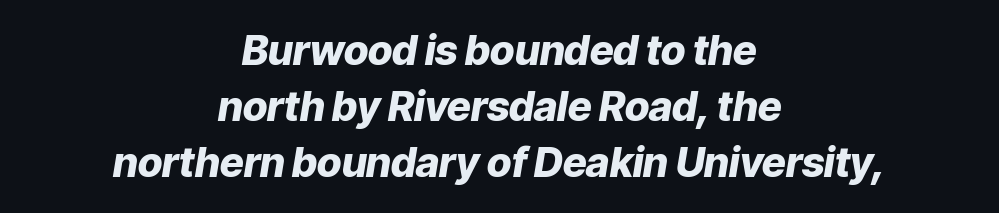
Leftover space on each line is divided equally before and after the words. The foot of each line stays bare and open. The leading is moderate, giving the passage an even texture. Think of a printed novel: that variable character pitch is what you see here. This is heavy type, rendered in bold.
